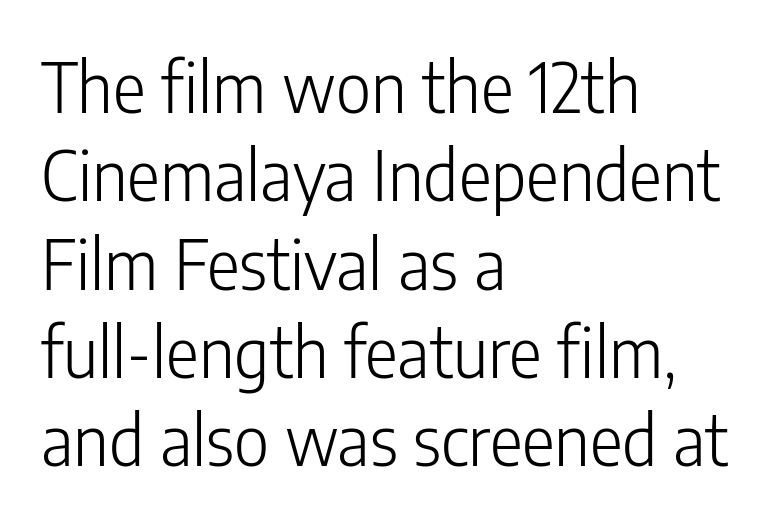
The image shows 69 px light, condensed sans-serif type, upright; set left-aligned, normal line spacing (1.28x), normal letter spacing, not underlined; low stroke contrast and a medium x-height.
